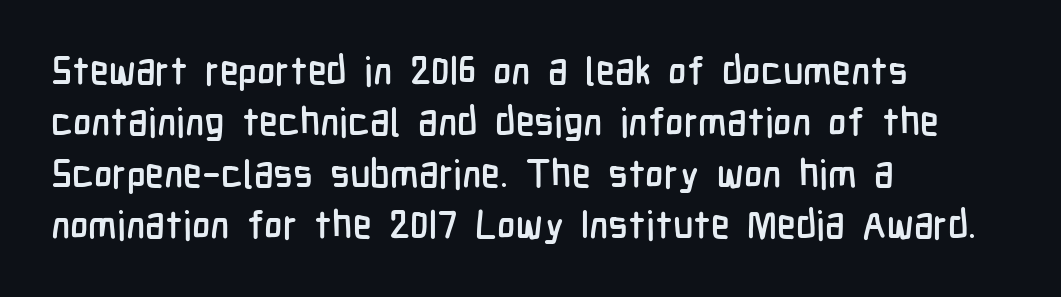
The image shows 39 px condensed sans-serif type, upright; set left-aligned, normal line spacing (1.32x), normal letter spacing, not underlined; low stroke contrast and a medium x-height.
